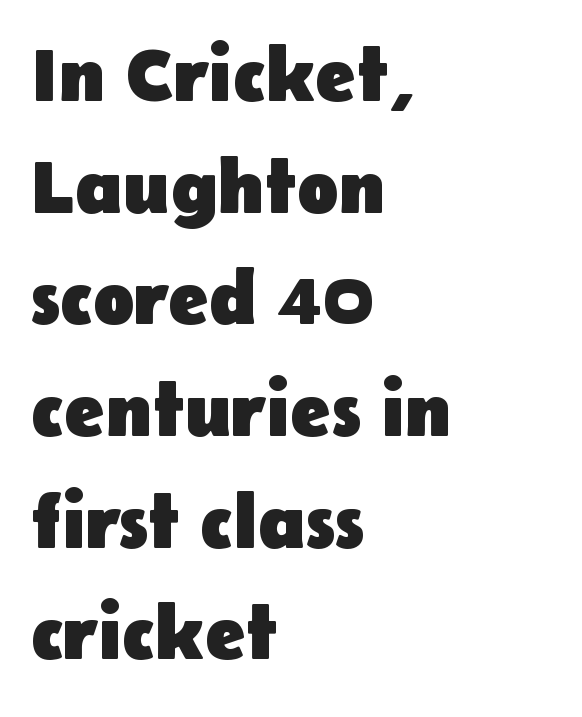
The face used here has the dense, thick strokes of a bold. Regarding serifs, this sample does without them. Spacing verdict: proportional, widths tailored to each character. This is roman type, the default non-slanted kind. Caption: standard tracking, unaltered. The passage shown stacks its lines at a standard gap.
